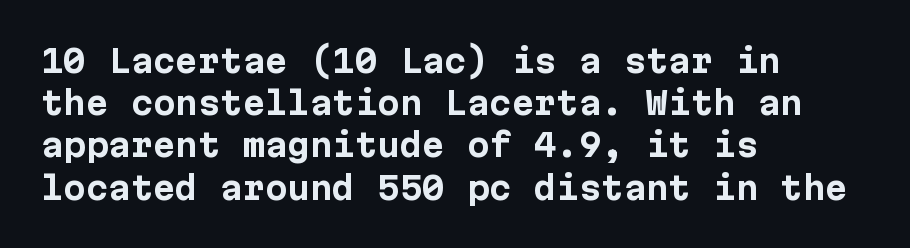
{"serif": "no", "italic": "no", "bold": "yes", "weight": "bold", "width": "normal", "stroke_contrast": "low", "x_height": "medium", "underline": "no", "align": "left", "line_spacing": "normal", "line_spacing_ratio": 1.32, "letter_spacing": "normal", "letter_spacing_em": 0.0, "glyph_px": 32}
